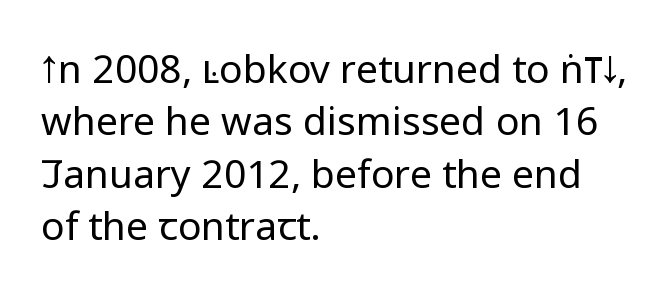
Decoration check: the copy has no underline. Regarding leading, the lines here are spaced in the standard way. Each line starts at the same left margin while the right side varies. These lines are rendered in a variable-pitch font. These lines are composed in type without serifs. Caption: face not bold, strokes unweighted.
